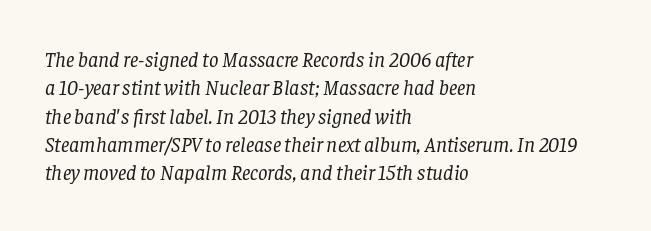
Q: Is the text bold? A: No.
Q: Is the text italic (slanted)? A: Yes, it leans right by about 8 degrees.
Q: Is the text underlined? A: No.
Q: How is the paragraph aligned? A: Left-aligned.
Q: Is the spacing between letters normal or unusually wide? A: Normal.
Q: Is the spacing between lines tight, normal or loose? A: Normal.
